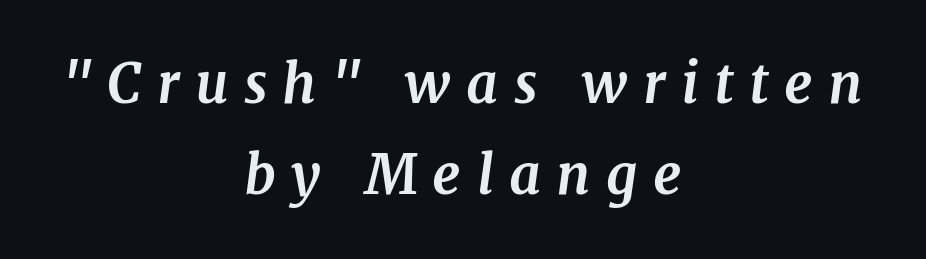
The image shows 55 px bold serif type, italic (leaning right); set centered, normal line spacing (1.66x), unusually wide letter spacing (+0.28 em), not underlined; medium stroke contrast and a medium x-height.
